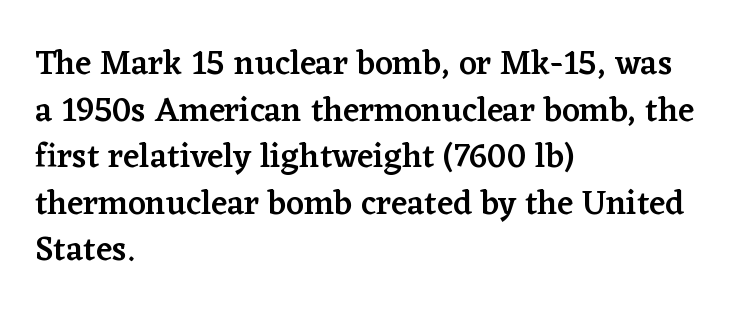
The image shows 34 px semibold serif type, upright; set left-aligned, normal line spacing (1.37x), normal letter spacing, not underlined; low stroke contrast and a medium x-height.
